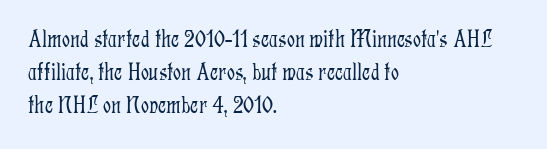
These lines sit exactly where default settings would place them. Decoration check: the copy has no underline. The typeface has the unassuming heft of standard copy or less. Horizontal alignment here is leftward, the default for most running prose.
